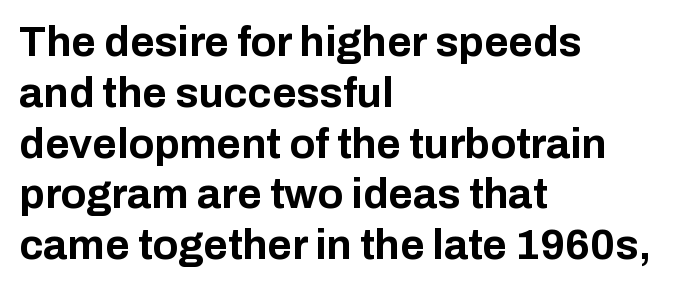
Q: Is the text bold? A: Yes.
Q: Is the text italic (slanted)? A: No, it is upright.
Q: Is the typeface a serif or a sans-serif typeface? A: Sans-serif.
Q: Is the text underlined? A: No.
Q: How is the paragraph aligned? A: Left-aligned.
Q: Is the spacing between letters normal or unusually wide? A: Normal.
Q: Width (condensed, normal, or wide)? A: Normal.
Q: Stroke contrast? A: Low.
Q: x-height? A: Medium.
Q: Monospaced? A: No.
